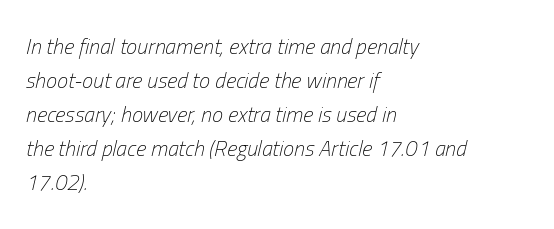
The image shows 22 px text type, italic (leaning right); set left-aligned, normal line spacing (1.55x), normal letter spacing, not underlined.
